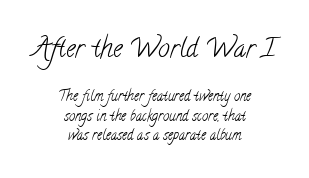
Q: Is the text bold? A: No.
Q: Is the text underlined? A: No.
Q: How is the paragraph aligned? A: Centered.
Q: Is the spacing between letters normal or unusually wide? A: Normal.
Q: Is the spacing between lines tight, normal or loose? A: Normal.
Q: Which block of text is set in a larger size, the first (top) or the second (bottom)? A: The first (top) one.
